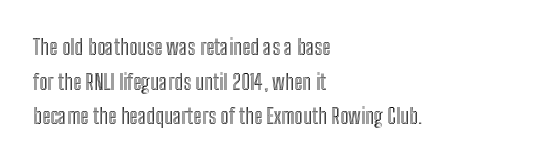
The setting favours the left margin, as ordinary paragraphs usually do. The letters stand straight up with perfectly vertical stems. Baseline-to-baseline distance is the conventional proportion of letter height. Beneath every word, the page is bare. Is the letter spacing exaggerated? No — it looks like the ordinary default.
